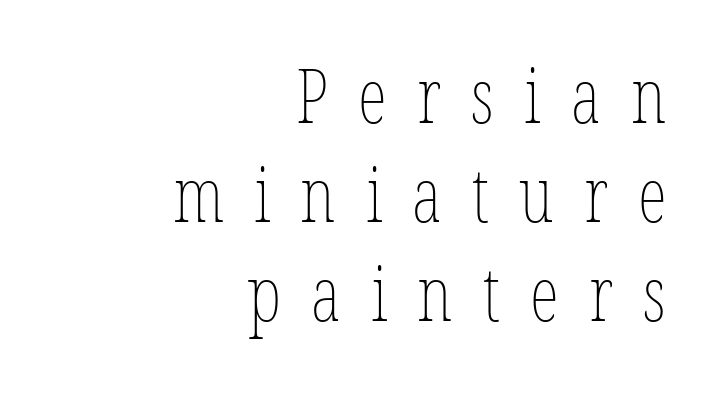
{"bold": "no", "weight": "thin", "width": "condensed", "stroke_contrast": "low", "x_height": "medium", "monospaced": "no", "underline": "no", "align": "right", "line_spacing": "normal", "line_spacing_ratio": 1.32, "letter_spacing": "wide", "letter_spacing_em": 0.4, "glyph_px": 75}
